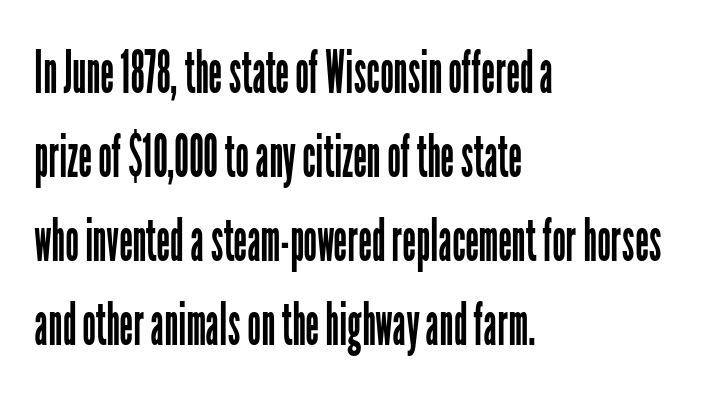
Casual observation: everything's shoved over to the left. Ordinary non-slanted type is in use. These lines are composed in type without serifs. This rendering leaves character spacing at its baseline value.
